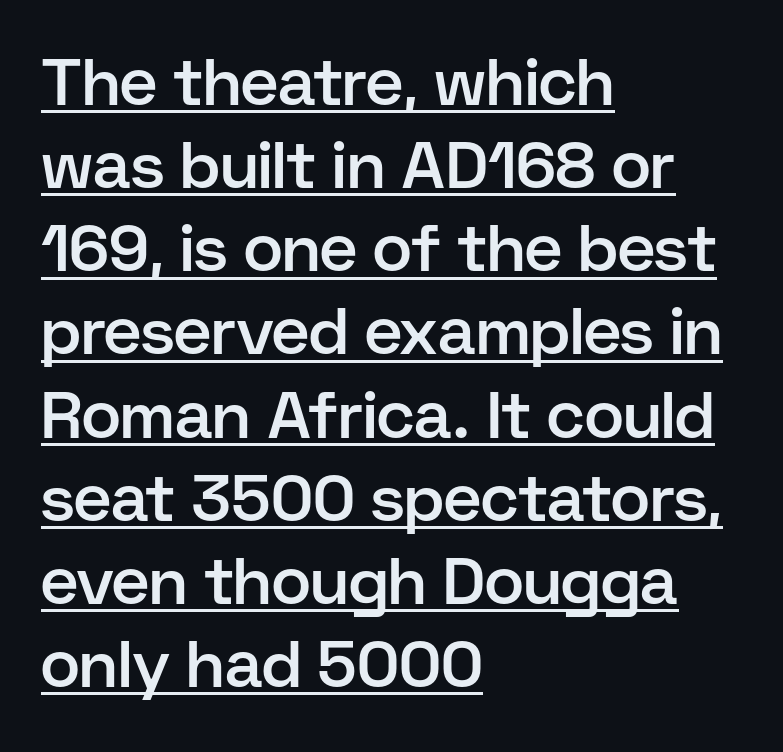
Q: Is the text bold? A: Semi-bold.
Q: Is the text italic (slanted)? A: No, it is upright.
Q: Is the typeface a serif or a sans-serif typeface? A: Sans-serif.
Q: Is the text underlined? A: Yes.
Q: How is the paragraph aligned? A: Left-aligned.
Q: Is the spacing between letters normal or unusually wide? A: Normal.
Q: Is the spacing between lines tight, normal or loose? A: Normal.
Q: Width (condensed, normal, or wide)? A: Normal.
Q: Stroke contrast? A: Low.
Q: x-height? A: Medium.
Q: Monospaced? A: No.
